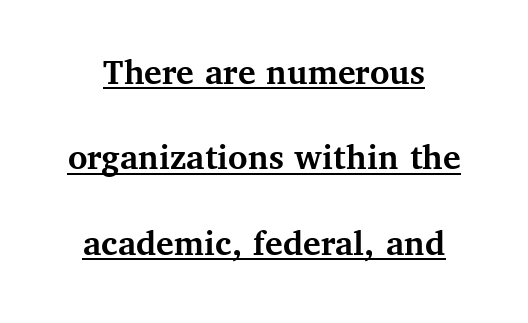
These lines are centered, leaving both edges ragged. Summary of vertical rhythm: relaxed, with wide interline spacing. Does the type have serifs? Yes, each stem ends in a small foot. Tall strokes in this sample are plumb rather than angled. Think of a printed novel: that variable character pitch is what you see here. Between one letter and the next there's only the usual sliver of space.
